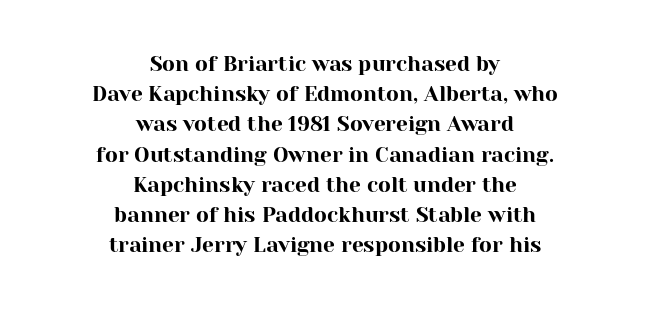
Q: Is the text italic (slanted)? A: No, it is upright.
Q: Is the text underlined? A: No.
Q: How is the paragraph aligned? A: Centered.
Q: Is the spacing between letters normal or unusually wide? A: Normal.
Q: Is the spacing between lines tight, normal or loose? A: Normal.
